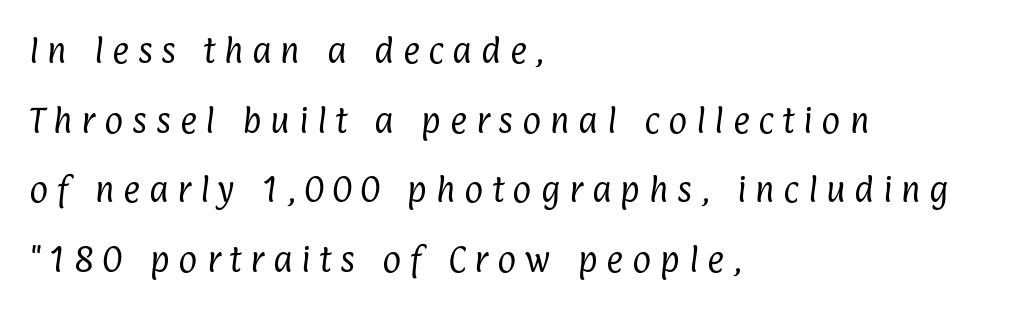
{"serif": "no", "bold": "no", "weight": "regular", "width": "condensed", "stroke_contrast": "low", "x_height": "medium", "monospaced": "no", "underline": "no", "align": "left", "line_spacing": "loose", "line_spacing_ratio": 2.4, "letter_spacing": "wide", "letter_spacing_em": 0.3, "glyph_px": 29}
